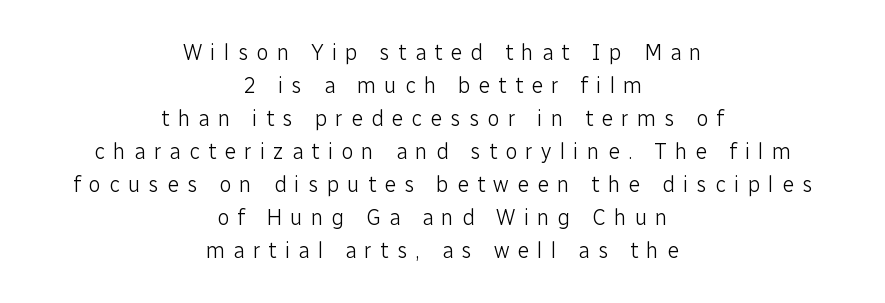
Compared with a flush-left layout, this one balances lines on the center instead. The type is letterspaced generously, with wide tracking. Is this a heavy cut? Hardly; it is regular or lighter. Underlining? Definitely not there. Interline gaps are of average width in this sample. This is the regular roman posture of the typeface.
